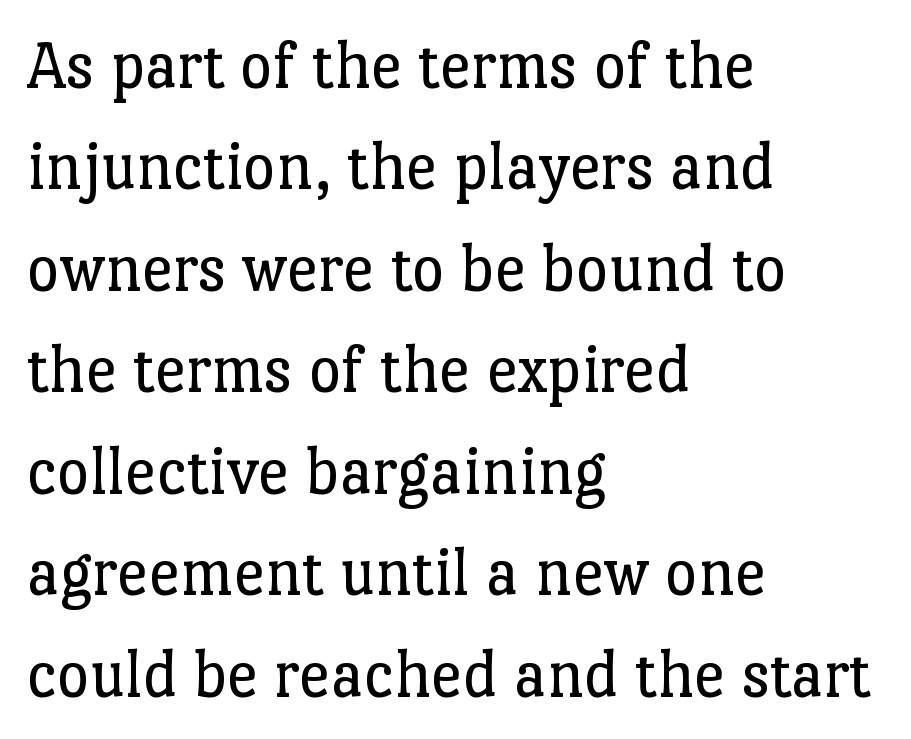
The image shows 70 px regular-weight serif type, upright; set left-aligned, normal line spacing (1.45x), normal letter spacing, not underlined; low stroke contrast and a medium x-height.
